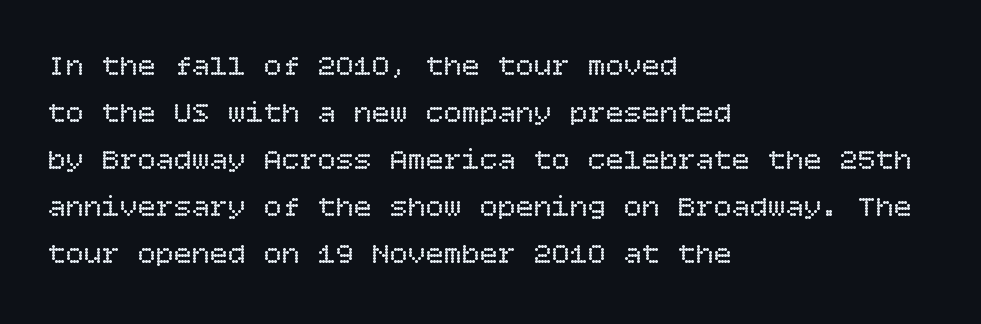
The image shows 30 px regular-weight type, upright; set left-aligned, normal line spacing (1.57x), normal letter spacing, not underlined; low stroke contrast and a large x-height.
